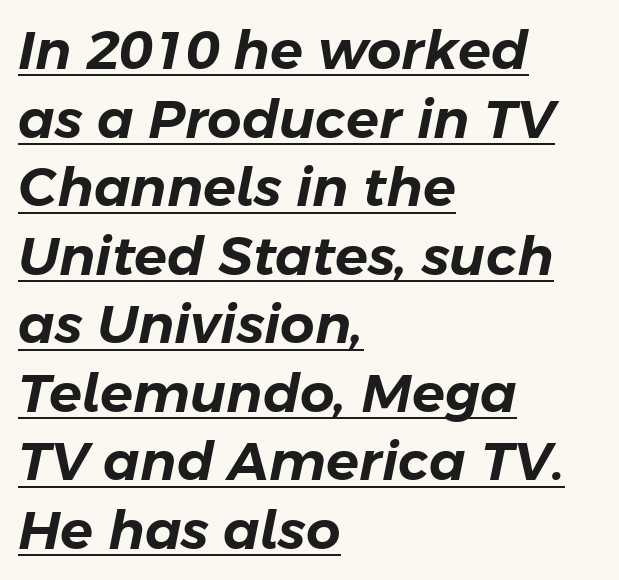
Q: Is the text italic (slanted)? A: Yes, it leans right by about 11 degrees.
Q: Is the text underlined? A: Yes.
Q: How is the paragraph aligned? A: Left-aligned.
Q: Is the spacing between letters normal or unusually wide? A: Normal.
Q: Is the spacing between lines tight, normal or loose? A: Normal.
Q: Width (condensed, normal, or wide)? A: Normal.
Q: Stroke contrast? A: Low.
Q: x-height? A: Medium.
Q: Monospaced? A: No.
